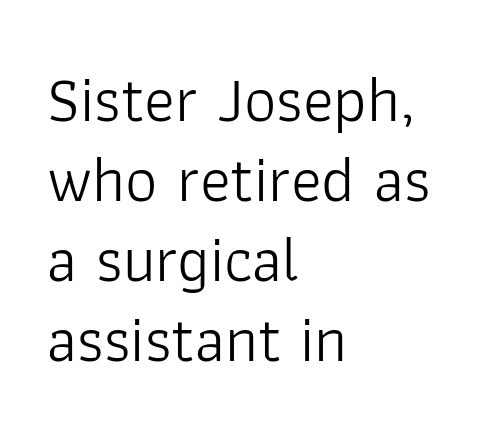
You can tell it's not italic because the verticals are truly vertical. Do the characters align in a grid? No, the font is proportional. This sample uses plain, unmodified letter spacing. The zone under the glyphs is completely vacant.
